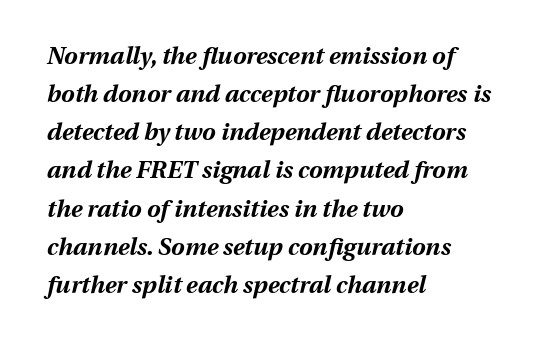
{"italic": "yes", "lean": "right", "slant_degrees": 13, "bold": "yes", "underline": "no", "align": "left", "line_spacing": "normal", "line_spacing_ratio": 1.59, "letter_spacing": "normal", "letter_spacing_em": 0.0, "glyph_px": 24}
